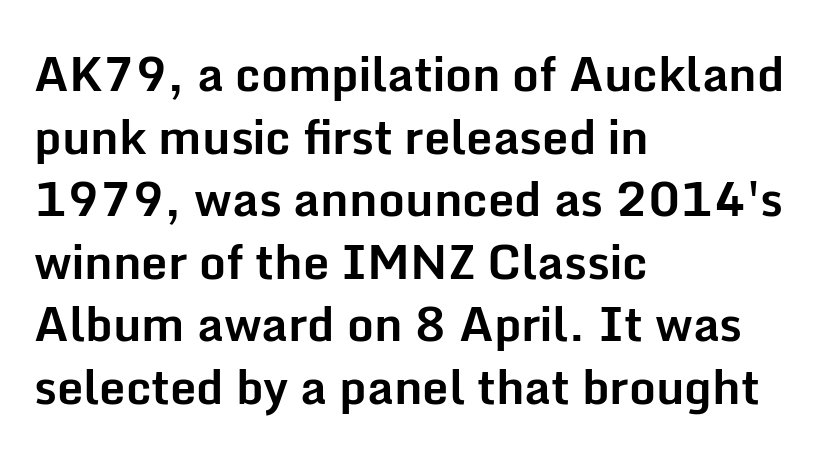
Q: Is the text bold? A: Yes.
Q: Is the text italic (slanted)? A: No, it is upright.
Q: Is the typeface a serif or a sans-serif typeface? A: Sans-serif.
Q: Is the text underlined? A: No.
Q: How is the paragraph aligned? A: Left-aligned.
Q: Is the spacing between letters normal or unusually wide? A: Normal.
Q: Is the spacing between lines tight, normal or loose? A: Normal.
Q: Width (condensed, normal, or wide)? A: Normal.
Q: Stroke contrast? A: Low.
Q: x-height? A: Medium.
Q: Monospaced? A: No.
